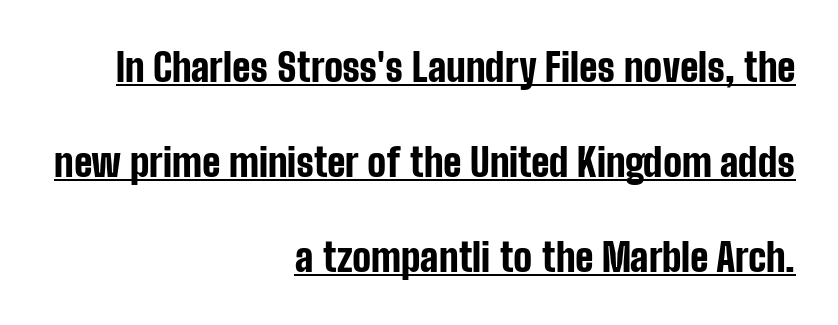
Somebody hit Ctrl+U on this one — the words are underlined. Characters follow at the spacing the type designer built in. Thick stems and heavy bowls — unmistakably bold. Each letter keeps its own natural width here, so spacing adapts to shape. The font family rendered here belongs to the sans-serif group.
